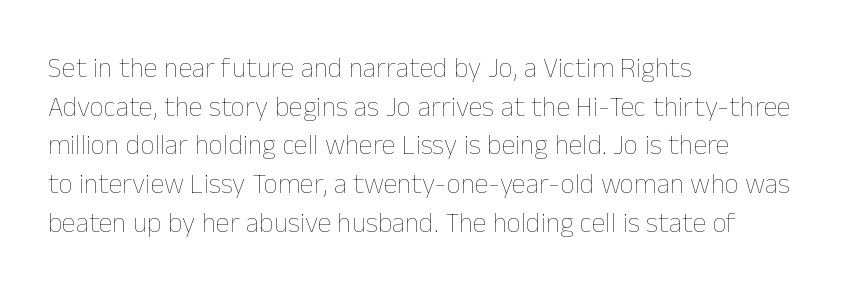
The image shows 28 px thin type, upright; set left-aligned, normal line spacing (1.38x), normal letter spacing, not underlined; low stroke contrast and a medium x-height.
